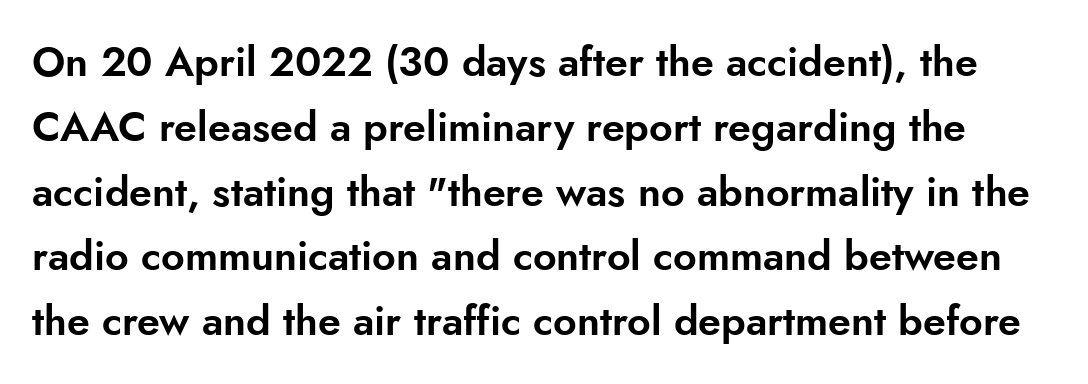
Q: Is the text italic (slanted)? A: No, it is upright.
Q: Is the typeface a serif or a sans-serif typeface? A: Sans-serif.
Q: Is the text underlined? A: No.
Q: Is the spacing between letters normal or unusually wide? A: Normal.
Q: Is the spacing between lines tight, normal or loose? A: Normal.
Q: Width (condensed, normal, or wide)? A: Normal.
Q: Stroke contrast? A: Low.
Q: x-height? A: Small.
Q: Monospaced? A: No.
